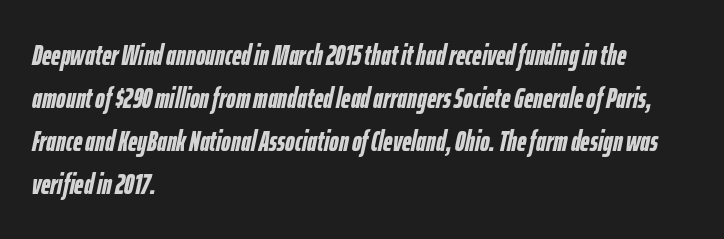
The image shows 29 px semibold, condensed type, italic (leaning right); set left-aligned, normal line spacing (1.48x), normal letter spacing, not underlined; low stroke contrast and a medium x-height.
